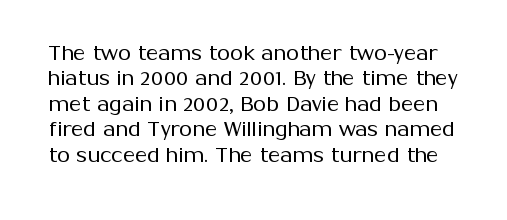
{"italic": "no", "bold": "no", "underline": "no", "line_spacing_ratio": 1.21, "letter_spacing": "normal", "letter_spacing_em": 0.0, "glyph_px": 21}
